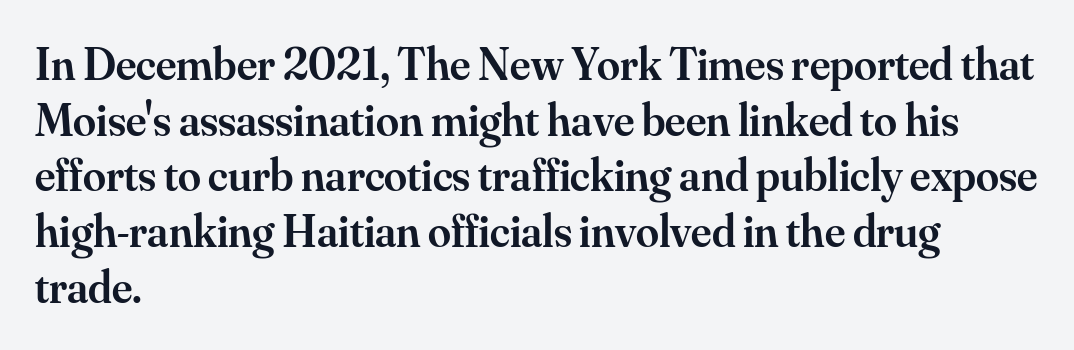
Q: Is the text bold? A: Semi-bold.
Q: Is the text italic (slanted)? A: No, it is upright.
Q: Is the typeface a serif or a sans-serif typeface? A: Serif.
Q: Is the text underlined? A: No.
Q: How is the paragraph aligned? A: Left-aligned.
Q: Is the spacing between letters normal or unusually wide? A: Normal.
Q: Width (condensed, normal, or wide)? A: Normal.
Q: Stroke contrast? A: Medium.
Q: x-height? A: Small.
Q: Monospaced? A: No.
